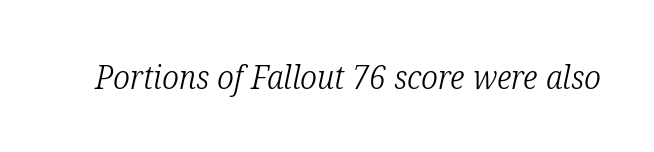
The image shows 33 px light, condensed serif type, italic (leaning right); set normal letter spacing, not underlined; low stroke contrast and a medium x-height.
